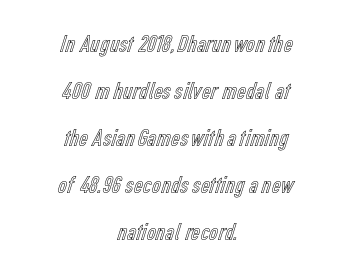
{"underline": "no", "align": "center", "line_spacing_ratio": 1.88, "letter_spacing": "normal", "letter_spacing_em": 0.0, "glyph_px": 25}
